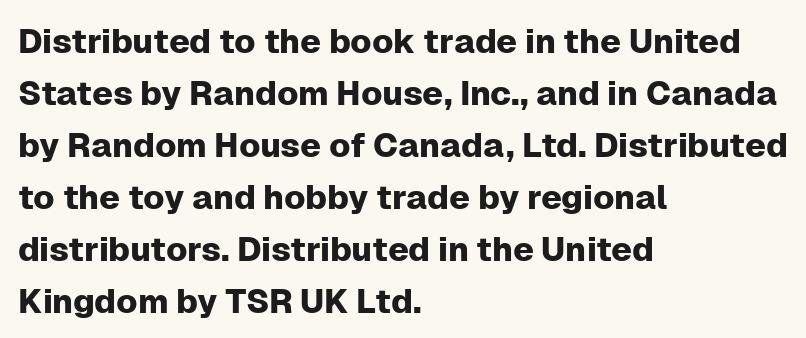
{"serif": "no", "italic": "no", "width": "normal", "stroke_contrast": "low", "x_height": "medium", "monospaced": "no", "underline": "no", "align": "left", "line_spacing": "normal", "line_spacing_ratio": 1.53, "letter_spacing": "normal", "letter_spacing_em": 0.0, "glyph_px": 34}
